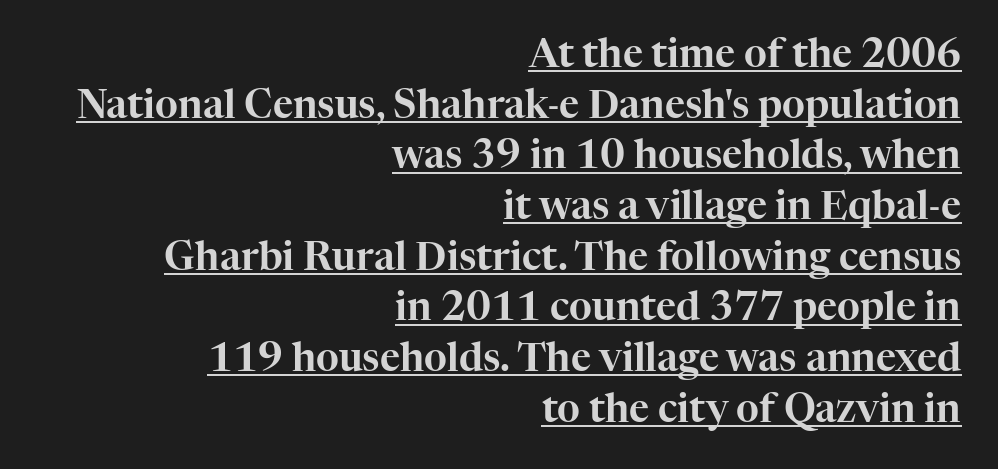
Serifs: yes, visible at the terminals of the letterforms. Descenders here cross a horizontal rule under the line. Compared with typical body copy, the letter spacing here is the same. Leading: standard.
